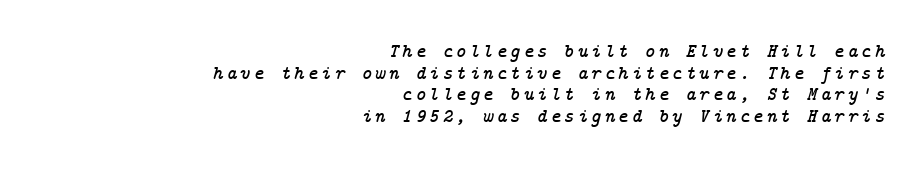
Q: Is the text italic (slanted)? A: Yes, it leans right by about 14 degrees.
Q: Is the text underlined? A: No.
Q: How is the paragraph aligned? A: Right-aligned.
Q: Is the spacing between lines tight, normal or loose? A: Tight.
